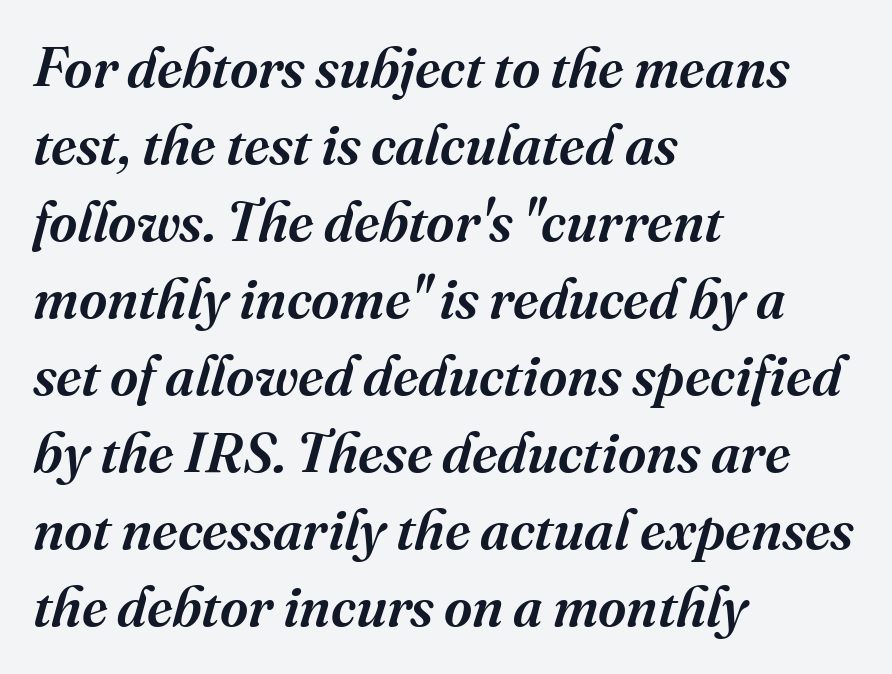
The font family rendered here belongs to the serif group. The typography opts for an oblique posture over an upright one. The face used here is proportionally spaced, like ordinary book or web type. Is the block centered? No — it sits flush against the left margin. The letterforms sit shoulder to shoulder at normal distance.
